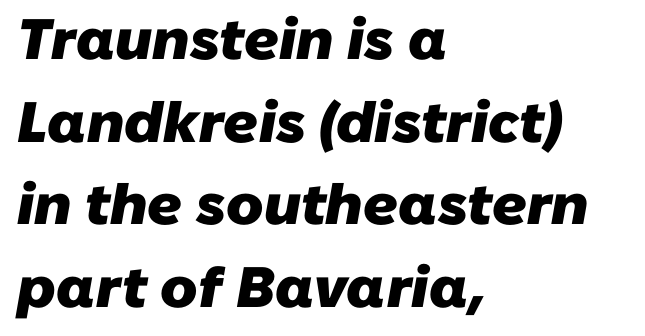
{"serif": "no", "bold": "yes", "weight": "heavy", "width": "normal", "stroke_contrast": "low", "x_height": "medium", "monospaced": "no", "underline": "no", "align": "left", "line_spacing": "normal", "line_spacing_ratio": 1.45, "letter_spacing": "normal", "letter_spacing_em": 0.0, "glyph_px": 57}
